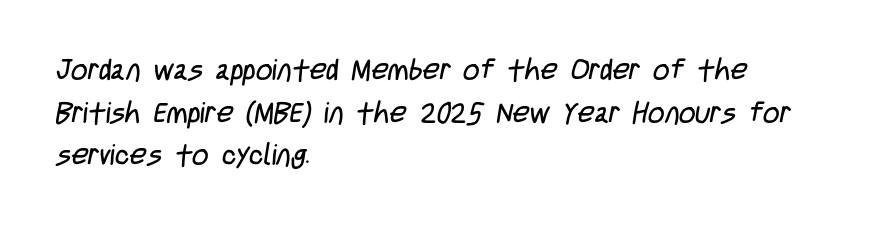
Q: Is the text bold? A: No.
Q: Is the typeface a serif or a sans-serif typeface? A: Sans-serif.
Q: Is the text underlined? A: No.
Q: How is the paragraph aligned? A: Left-aligned.
Q: Is the spacing between letters normal or unusually wide? A: Normal.
Q: Is the spacing between lines tight, normal or loose? A: Normal.
Q: Width (condensed, normal, or wide)? A: Condensed.
Q: Stroke contrast? A: Low.
Q: x-height? A: Large.
Q: Monospaced? A: No.
